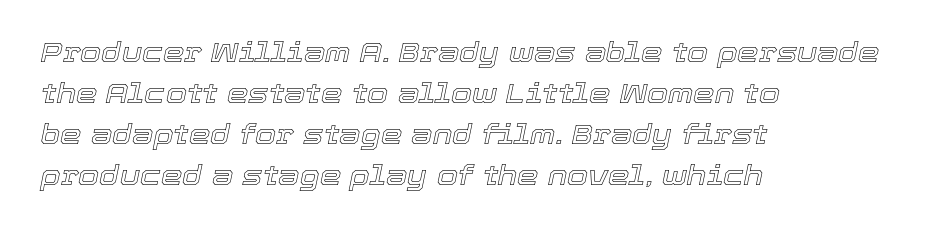
The image shows 27 px text type, italic (leaning right); set left-aligned, normal line spacing (1.52x), normal letter spacing, not underlined.
